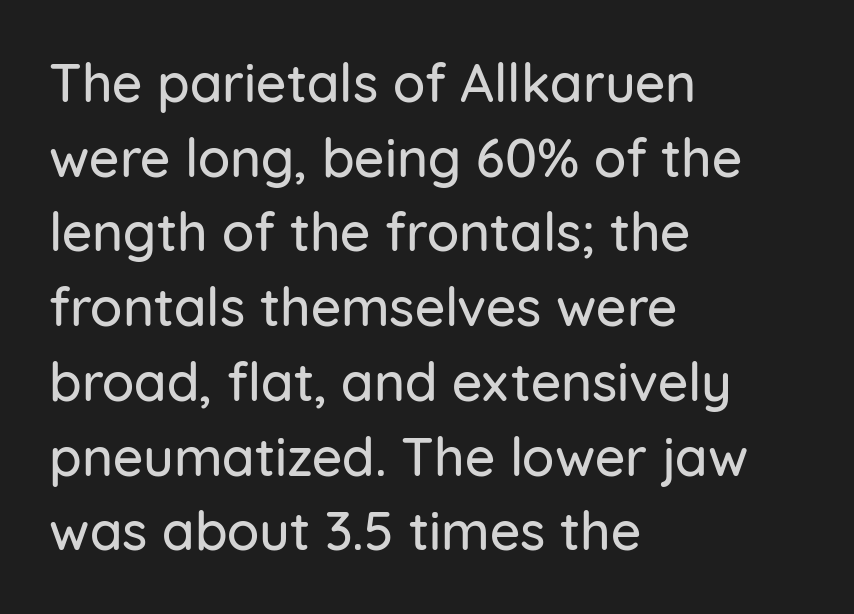
Q: Is the text italic (slanted)? A: No, it is upright.
Q: Is the typeface a serif or a sans-serif typeface? A: Sans-serif.
Q: Is the text underlined? A: No.
Q: How is the paragraph aligned? A: Left-aligned.
Q: Is the spacing between letters normal or unusually wide? A: Normal.
Q: Is the spacing between lines tight, normal or loose? A: Normal.
Q: Width (condensed, normal, or wide)? A: Normal.
Q: Stroke contrast? A: Low.
Q: x-height? A: Medium.
Q: Monospaced? A: No.
